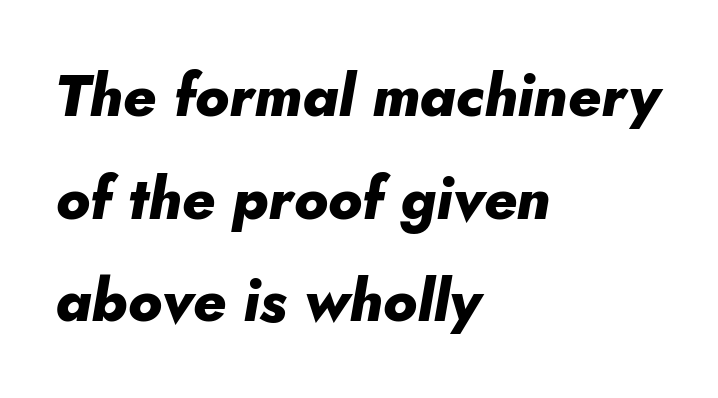
The strokes are fattened all the way to bold. The passage shown leans; its letterforms are oblique. Anything drawn beneath the words? Only blank space. There is no visible air inserted between adjacent glyphs.
